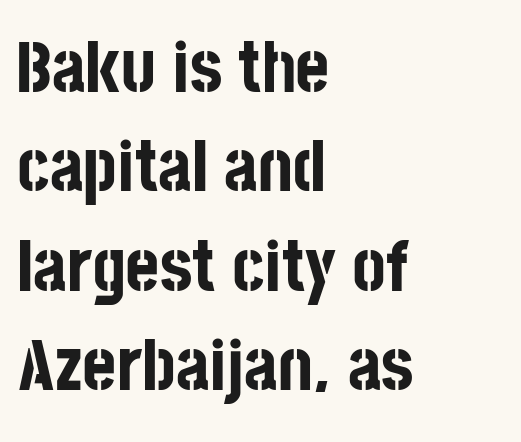
{"serif": "no", "italic": "no", "bold": "yes", "weight": "bold", "width": "condensed", "stroke_contrast": "low", "x_height": "large", "monospaced": "no", "underline": "no", "align": "left", "line_spacing": "normal", "line_spacing_ratio": 1.36, "letter_spacing": "normal", "letter_spacing_em": 0.0, "glyph_px": 73}
